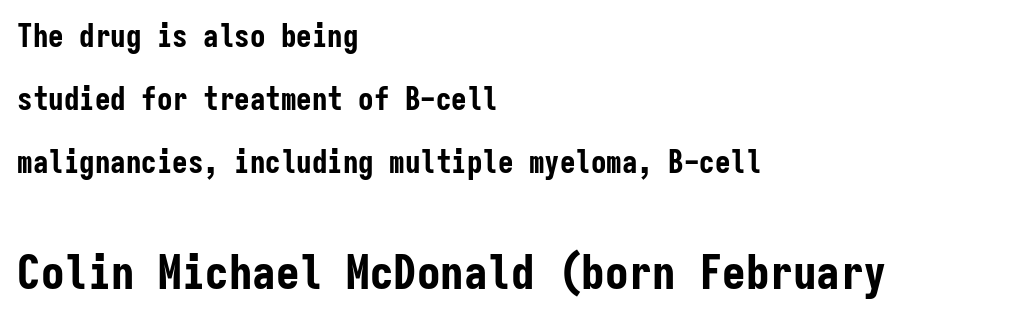
The text was rendered using a sans face with plain stroke endings. How are the letters spaced? Ordinarily, with no added tracking. These lines are set flush left with a ragged right edge. Italic: no, the glyphs are upright roman. The emphasis by scale lands on block number two, below. Only glyphs here, with clear space below each row.
